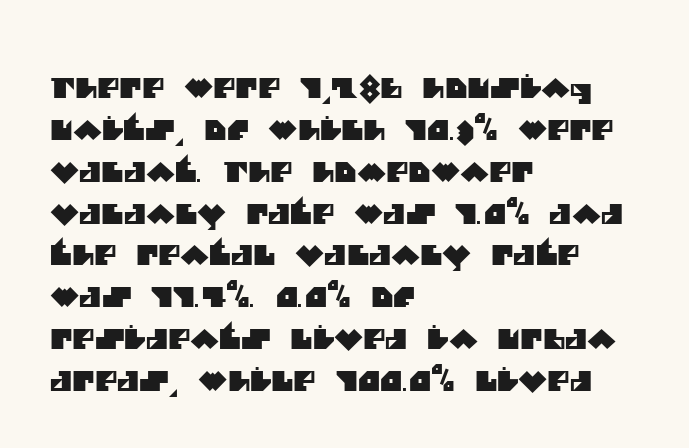
The image shows 27 px text type; set left-aligned, normal line spacing (1.55x), normal letter spacing, not underlined.
